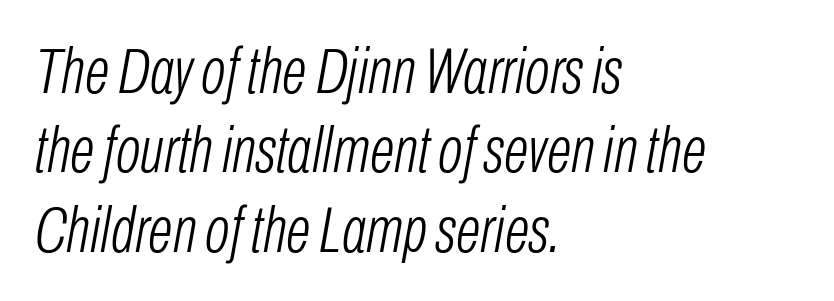
The image shows 65 px light, condensed type, italic (leaning right); set left-aligned, line spacing 1.22x, normal letter spacing, not underlined; low stroke contrast and a medium x-height.
